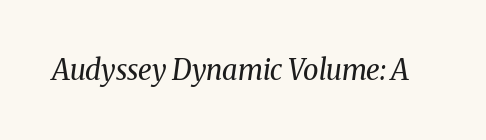
Q: Is the text bold? A: No.
Q: Is the text italic (slanted)? A: Yes, it leans right by about 8 degrees.
Q: Is the typeface a serif or a sans-serif typeface? A: Serif.
Q: Is the text underlined? A: No.
Q: Is the spacing between letters normal or unusually wide? A: Normal.
Q: Width (condensed, normal, or wide)? A: Normal.
Q: Stroke contrast? A: Medium.
Q: x-height? A: Medium.
Q: Monospaced? A: No.
